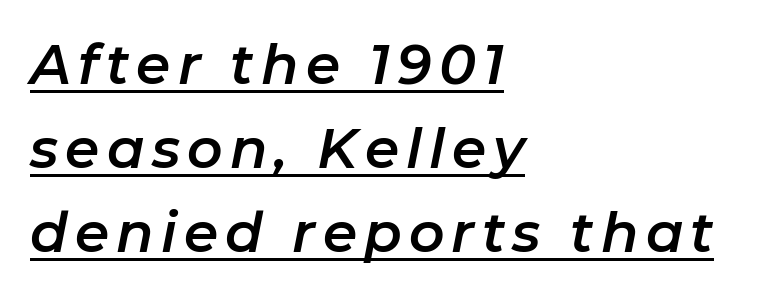
Q: Is the text italic (slanted)? A: Yes, it leans right by about 11 degrees.
Q: Is the text underlined? A: Yes.
Q: How is the paragraph aligned? A: Left-aligned.
Q: Is the spacing between lines tight, normal or loose? A: Normal.
Q: Width (condensed, normal, or wide)? A: Normal.
Q: Stroke contrast? A: Low.
Q: x-height? A: Medium.
Q: Monospaced? A: No.
